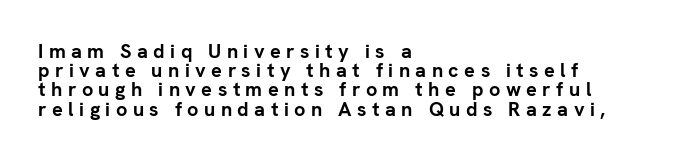
Q: Is the text bold? A: Yes.
Q: Is the text italic (slanted)? A: No, it is upright.
Q: Is the text underlined? A: No.
Q: How is the paragraph aligned? A: Left-aligned.
Q: Is the spacing between letters normal or unusually wide? A: Unusually wide.
Q: Is the spacing between lines tight, normal or loose? A: Tight.
